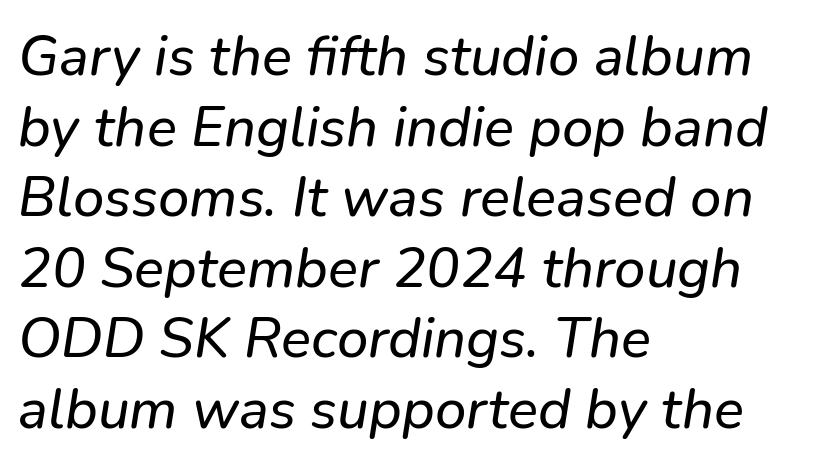
The image shows 56 px text type, italic (leaning right); set left-aligned, normal line spacing (1.26x), normal letter spacing, not underlined; low stroke contrast and a medium x-height.
